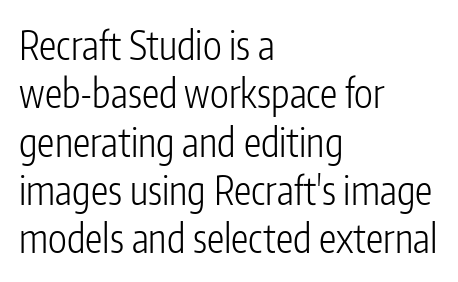
The image shows 39 px light, condensed sans-serif type, upright; set left-aligned, line spacing 1.24x, normal letter spacing, not underlined; low stroke contrast and a medium x-height.
